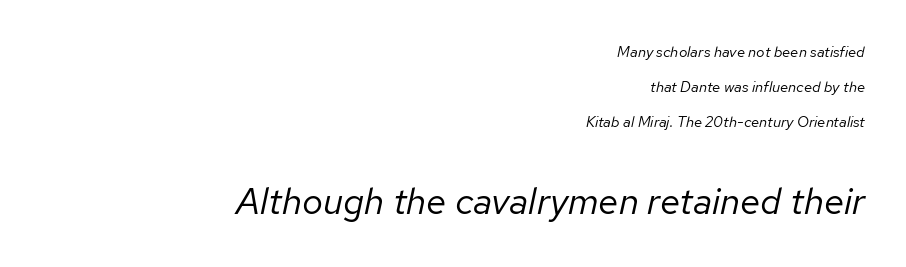
Q: Is the text bold? A: No.
Q: Is the text italic (slanted)? A: Yes, it leans right by about 12 degrees.
Q: Is the text underlined? A: No.
Q: How is the paragraph aligned? A: Right-aligned.
Q: Is the spacing between letters normal or unusually wide? A: Normal.
Q: Is the spacing between lines tight, normal or loose? A: Loose.
Q: Which block of text is set in a larger size, the first (top) or the second (bottom)? A: The second (bottom) one.
Q: Width (condensed, normal, or wide)? A: Normal.
Q: Stroke contrast? A: Low.
Q: x-height? A: Medium.
Q: Monospaced? A: No.
